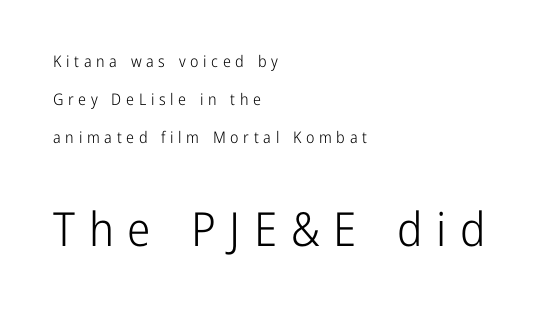
{"serif": "no", "italic": "no", "bold": "no", "weight": "light", "width": "condensed", "stroke_contrast": "low", "x_height": "medium", "monospaced": "no", "underline": "no", "align": "left", "line_spacing": "loose", "line_spacing_ratio": 2.39, "letter_spacing": "wide", "letter_spacing_em": 0.29, "larger_block": "second", "size_ratio": 2.94, "glyph_px": 47}
